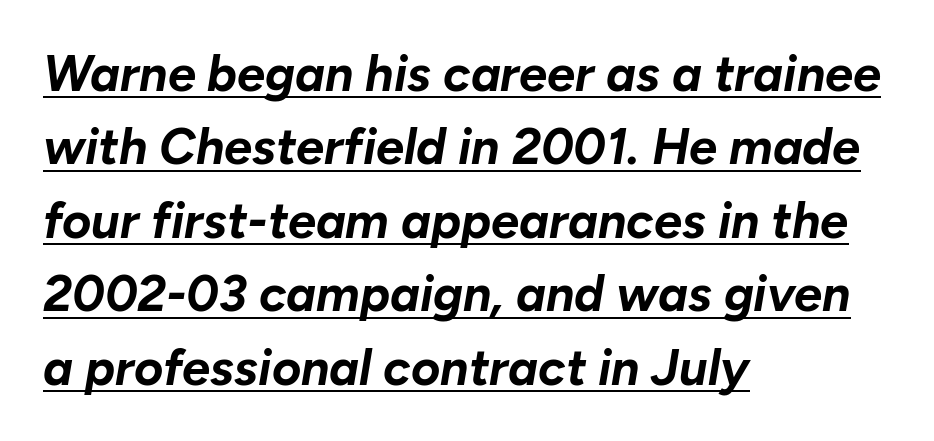
{"italic": "yes", "lean": "right", "slant_degrees": 10, "bold": "yes", "weight": "bold", "width": "normal", "stroke_contrast": "low", "x_height": "medium", "monospaced": "no", "underline": "yes", "align": "left", "line_spacing": "normal", "line_spacing_ratio": 1.47, "letter_spacing": "normal", "letter_spacing_em": 0.0, "glyph_px": 50}
